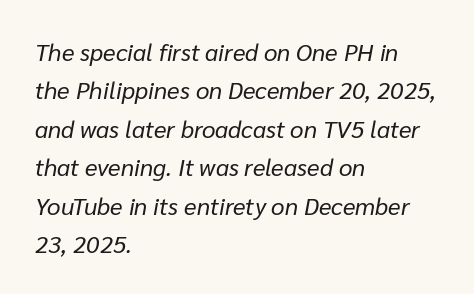
Q: Is the text bold? A: No.
Q: Is the text italic (slanted)? A: Yes, it leans right by about 10 degrees.
Q: Is the text underlined? A: No.
Q: How is the paragraph aligned? A: Left-aligned.
Q: Is the spacing between letters normal or unusually wide? A: Normal.
Q: Is the spacing between lines tight, normal or loose? A: Normal.
